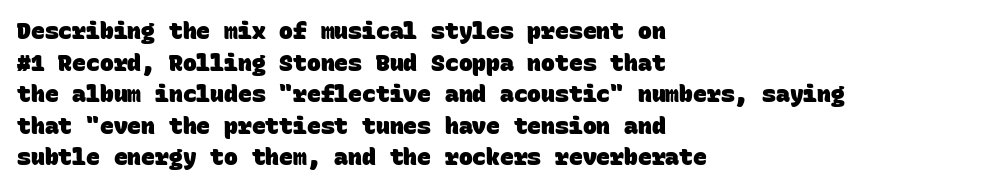
Q: Is the text bold? A: Yes.
Q: Is the text underlined? A: No.
Q: How is the paragraph aligned? A: Left-aligned.
Q: Is the spacing between letters normal or unusually wide? A: Normal.
Q: Is the spacing between lines tight, normal or loose? A: Normal.
